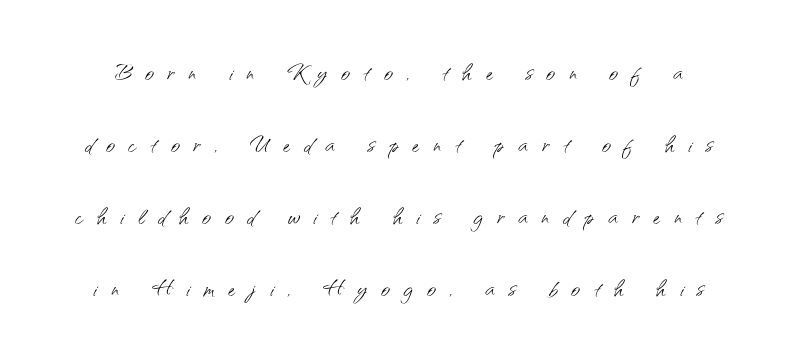
Q: Is the text bold? A: No.
Q: Is the text italic (slanted)? A: Yes.
Q: Is the typeface a serif or a sans-serif typeface? A: Sans-serif.
Q: Is the text underlined? A: No.
Q: Is the spacing between letters normal or unusually wide? A: Unusually wide.
Q: Is the spacing between lines tight, normal or loose? A: Loose.
Q: Width (condensed, normal, or wide)? A: Normal.
Q: Stroke contrast? A: Medium.
Q: x-height? A: Small.
Q: Monospaced? A: No.
